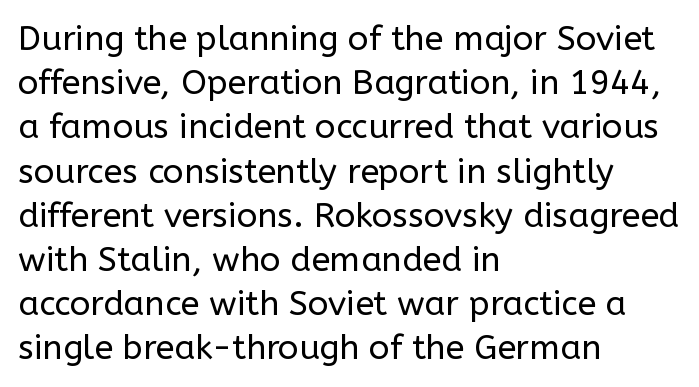
A roman cut, with each character standing at attention. A normal amount of white space separates one row of letters from the next. Is the block centered? No — it sits flush against the left margin. Proportional: the letters do not fall into vertical columns. Caption: standard tracking, unaltered.
